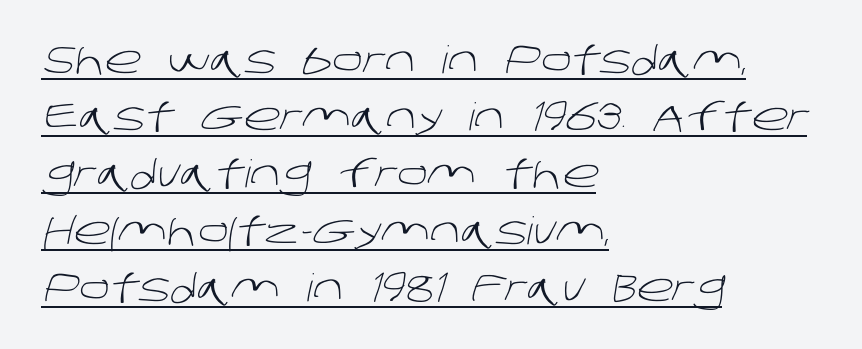
The image shows 38 px light sans-serif type; set left-aligned, normal line spacing (1.5x), normal letter spacing, underlined; low stroke contrast and a large x-height.
